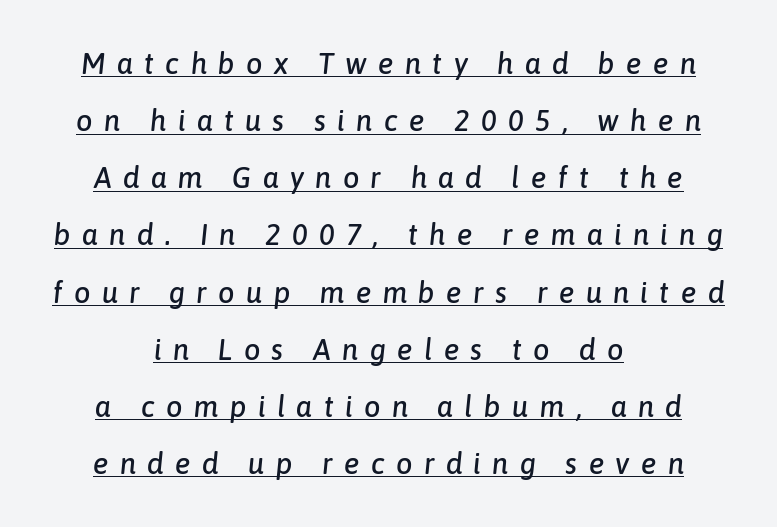
Q: Is the text italic (slanted)? A: Yes, it leans right by about 6 degrees.
Q: Is the text underlined? A: Yes.
Q: How is the paragraph aligned? A: Centered.
Q: Is the spacing between letters normal or unusually wide? A: Unusually wide.
Q: Is the spacing between lines tight, normal or loose? A: Loose.
Q: Width (condensed, normal, or wide)? A: Normal.
Q: Stroke contrast? A: Low.
Q: x-height? A: Medium.
Q: Monospaced? A: No.
